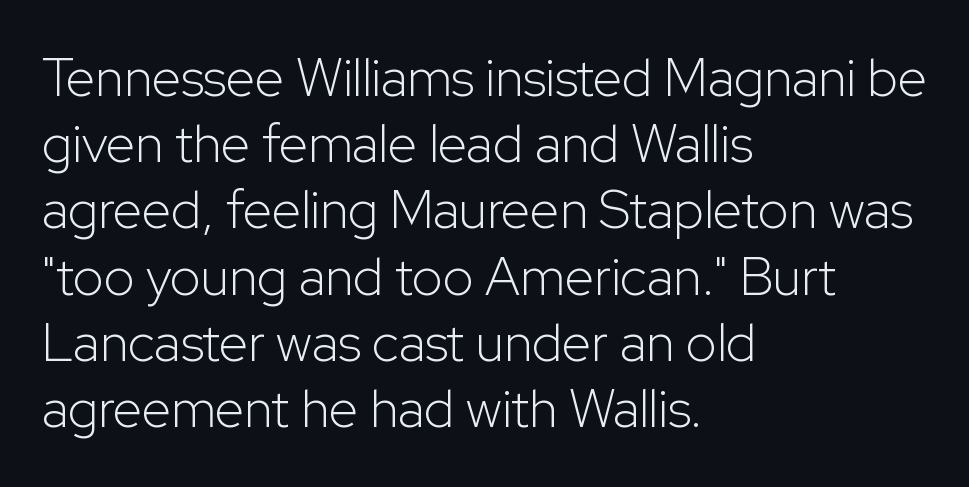
Q: Is the text bold? A: No.
Q: Is the text italic (slanted)? A: No, it is upright.
Q: Is the typeface a serif or a sans-serif typeface? A: Sans-serif.
Q: Is the text underlined? A: No.
Q: How is the paragraph aligned? A: Left-aligned.
Q: Is the spacing between letters normal or unusually wide? A: Normal.
Q: Is the spacing between lines tight, normal or loose? A: Normal.
Q: Width (condensed, normal, or wide)? A: Normal.
Q: Stroke contrast? A: Low.
Q: x-height? A: Medium.
Q: Monospaced? A: No.
